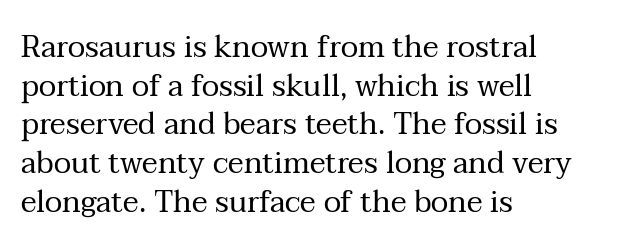
A typesetter would call this proportional, since set widths differ per character. Caption: standard tracking, unaltered. Unlike italic type, these characters show no tilt at all. Serifs: yes, visible at the terminals of the letterforms.
